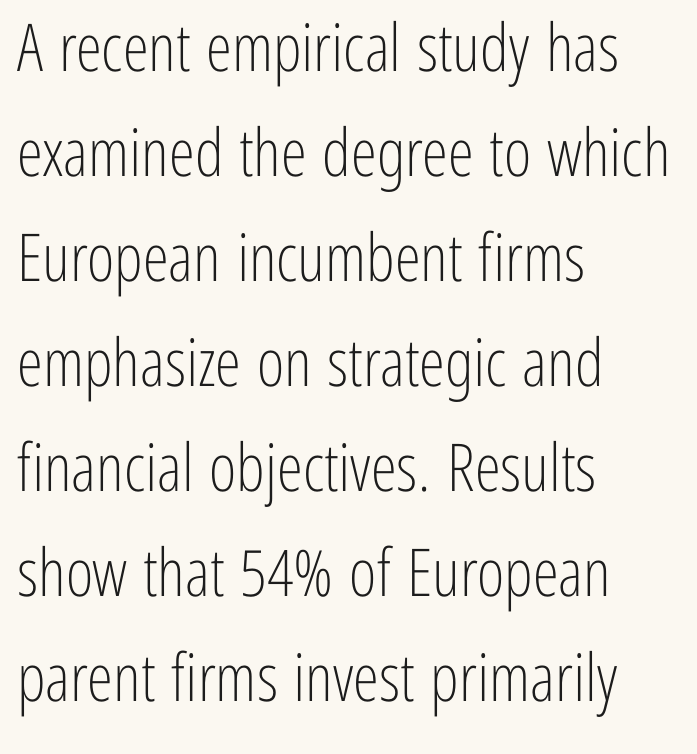
The image shows 66 px light, condensed sans-serif type, upright; set left-aligned, normal line spacing (1.59x), normal letter spacing, not underlined; low stroke contrast and a medium x-height.
